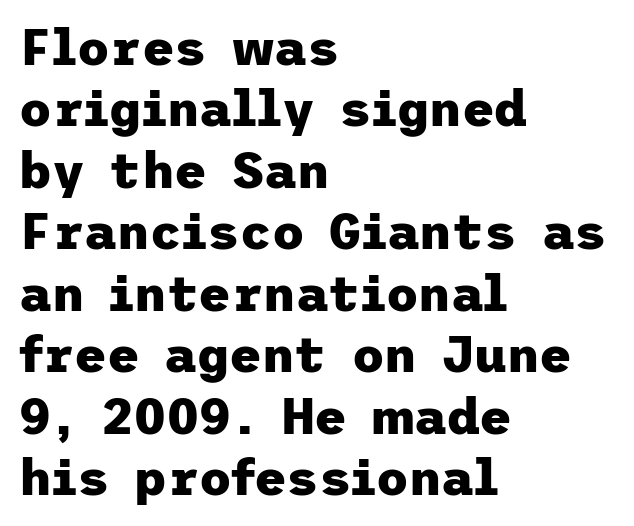
{"serif": "no", "italic": "no", "bold": "yes", "weight": "heavy", "width": "normal", "stroke_contrast": "low", "x_height": "medium", "underline": "no", "align": "left", "line_spacing_ratio": 1.23, "letter_spacing": "normal", "letter_spacing_em": 0.0, "glyph_px": 50}
